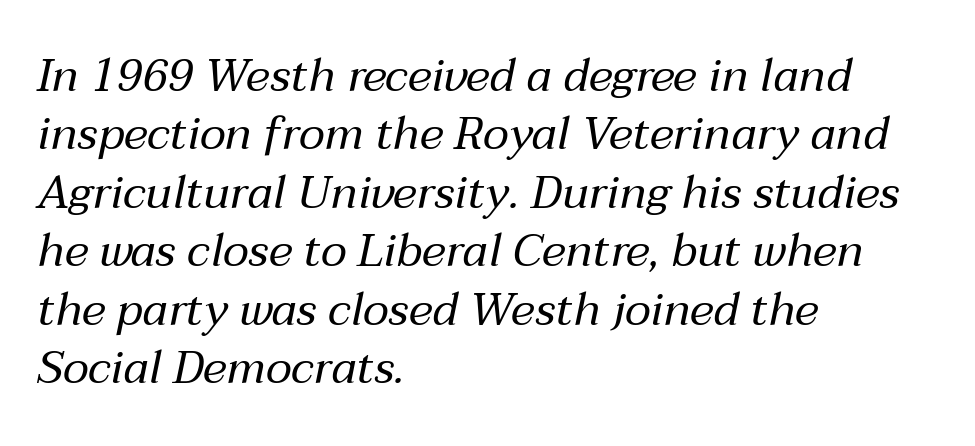
The image shows 46 px regular-weight type, italic (leaning right); set left-aligned, normal line spacing (1.27x), normal letter spacing, not underlined; medium stroke contrast and a medium x-height.
